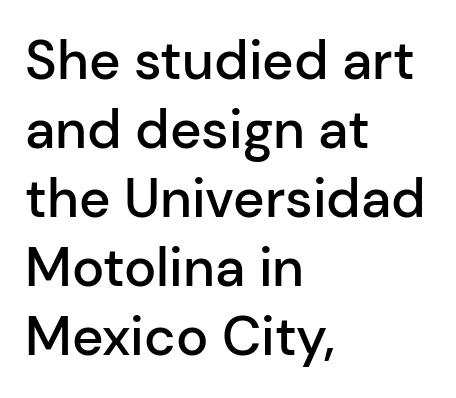
{"serif": "no", "italic": "no", "bold": "semi", "weight": "semibold", "width": "normal", "stroke_contrast": "low", "x_height": "medium", "monospaced": "no", "underline": "no", "align": "left", "line_spacing": "normal", "line_spacing_ratio": 1.28, "letter_spacing": "normal", "letter_spacing_em": 0.0, "glyph_px": 54}
